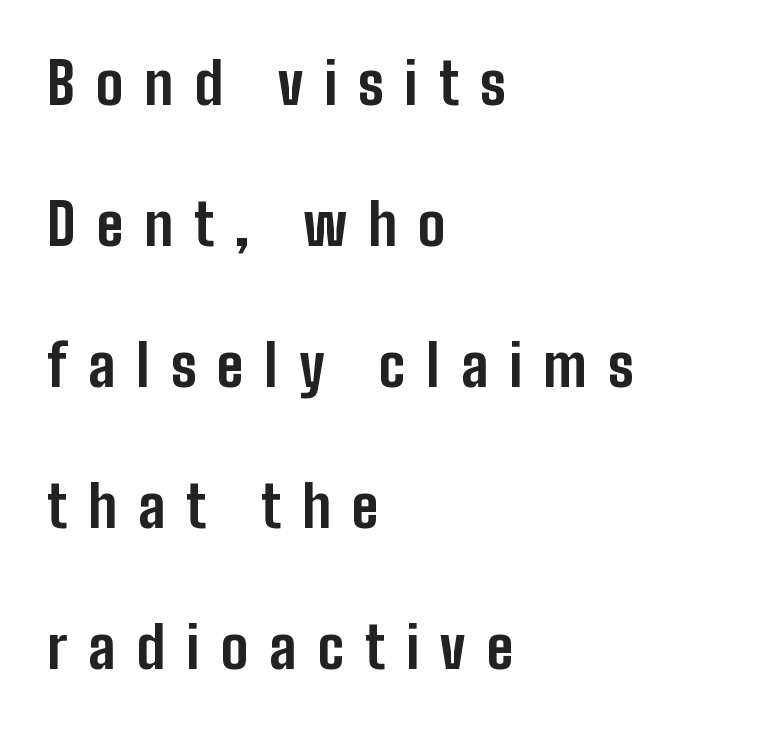
Q: Is the text bold? A: Yes.
Q: Is the text italic (slanted)? A: No, it is upright.
Q: Is the typeface a serif or a sans-serif typeface? A: Sans-serif.
Q: Is the text underlined? A: No.
Q: How is the paragraph aligned? A: Left-aligned.
Q: Is the spacing between letters normal or unusually wide? A: Unusually wide.
Q: Is the spacing between lines tight, normal or loose? A: Loose.
Q: Width (condensed, normal, or wide)? A: Condensed.
Q: Stroke contrast? A: Low.
Q: x-height? A: Medium.
Q: Monospaced? A: No.
